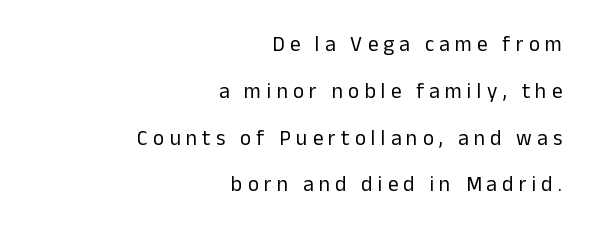
Q: Is the text bold? A: No.
Q: Is the text italic (slanted)? A: No, it is upright.
Q: Is the text underlined? A: No.
Q: How is the paragraph aligned? A: Right-aligned.
Q: Is the spacing between letters normal or unusually wide? A: Unusually wide.
Q: Is the spacing between lines tight, normal or loose? A: Loose.
